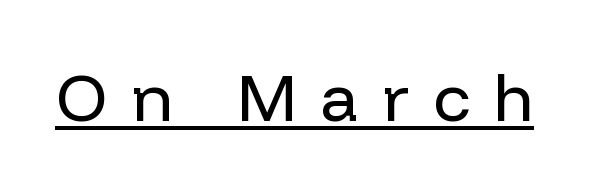
The image shows 67 px regular-weight sans-serif type, upright; set unusually wide letter spacing (+0.35 em), underlined; low stroke contrast and a medium x-height.
